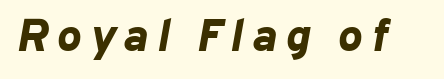
The image shows 46 px bold type, italic (leaning right); set not underlined; low stroke contrast and a medium x-height.
